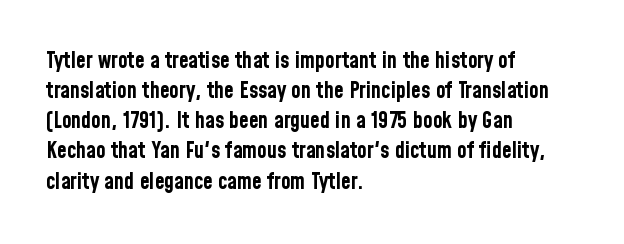
{"italic": "no", "bold": "yes", "underline": "no", "align": "left", "line_spacing": "normal", "line_spacing_ratio": 1.37, "letter_spacing": "normal", "letter_spacing_em": 0.0, "glyph_px": 22}
